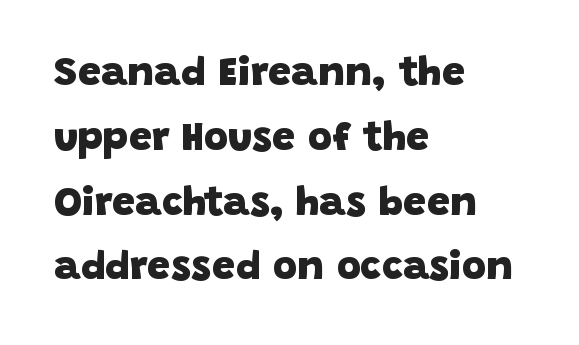
{"serif": "no", "bold": "yes", "weight": "heavy", "width": "normal", "stroke_contrast": "low", "x_height": "large", "monospaced": "no", "underline": "no", "align": "left", "line_spacing": "normal", "line_spacing_ratio": 1.58, "letter_spacing": "normal", "letter_spacing_em": 0.0, "glyph_px": 41}
